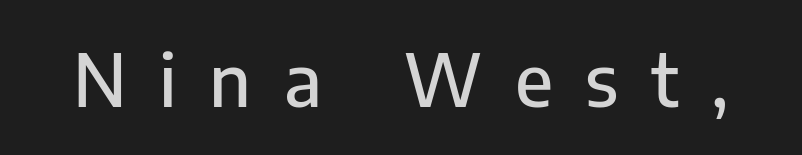
The horizontal fit of the characters is loose and conspicuously gappy. The face used here is proportionally spaced, like ordinary book or web type. Unlike a traditional serif, this face leaves its strokes unadorned. Nobody drew a line under any word here. This is the regular roman posture of the typeface.
